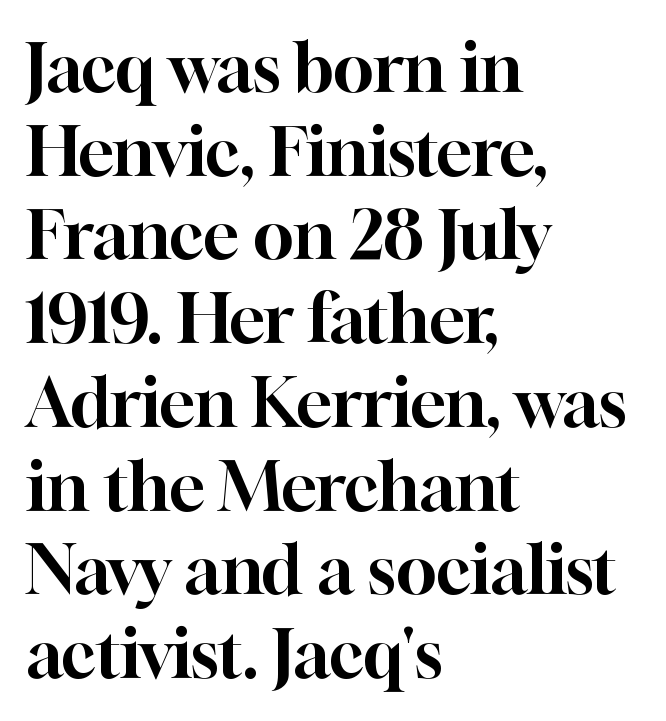
{"serif": "yes", "italic": "no", "width": "normal", "stroke_contrast": "high", "x_height": "medium", "monospaced": "no", "underline": "no", "align": "left", "line_spacing": "normal", "line_spacing_ratio": 1.25, "letter_spacing": "normal", "letter_spacing_em": 0.0, "glyph_px": 67}
